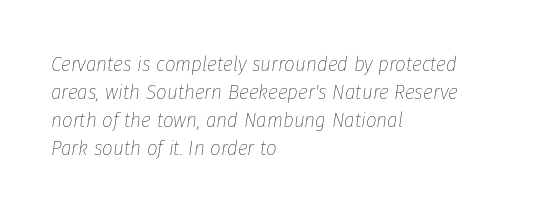
No word sits above an underline. Typeset ragged right — the left edge is the straight one. Nothing unusual about the tracking: characters are spaced as the font intends. Weight: in the light-to-regular range.
